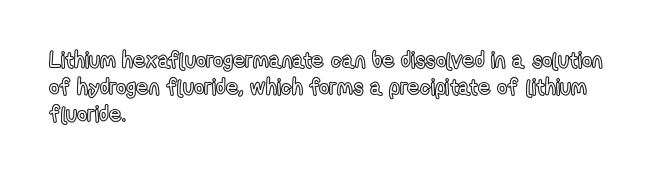
{"italic": "no", "underline": "no", "align": "left", "line_spacing_ratio": 1.22, "letter_spacing": "normal", "letter_spacing_em": 0.0, "glyph_px": 22}
